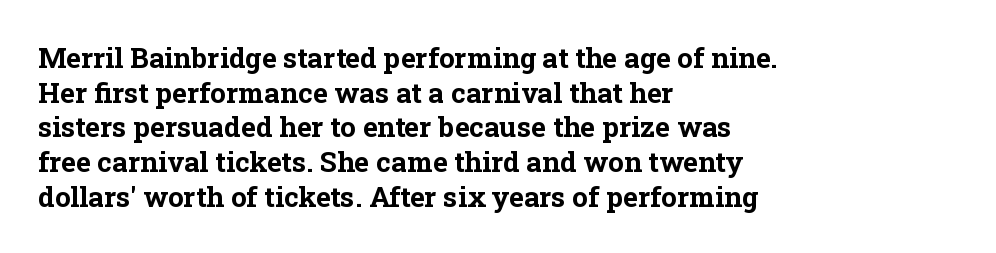
Q: Is the text bold? A: Yes.
Q: Is the text italic (slanted)? A: No, it is upright.
Q: Is the typeface a serif or a sans-serif typeface? A: Serif.
Q: Is the text underlined? A: No.
Q: How is the paragraph aligned? A: Left-aligned.
Q: Is the spacing between letters normal or unusually wide? A: Normal.
Q: Width (condensed, normal, or wide)? A: Normal.
Q: Stroke contrast? A: Low.
Q: x-height? A: Medium.
Q: Monospaced? A: No.
